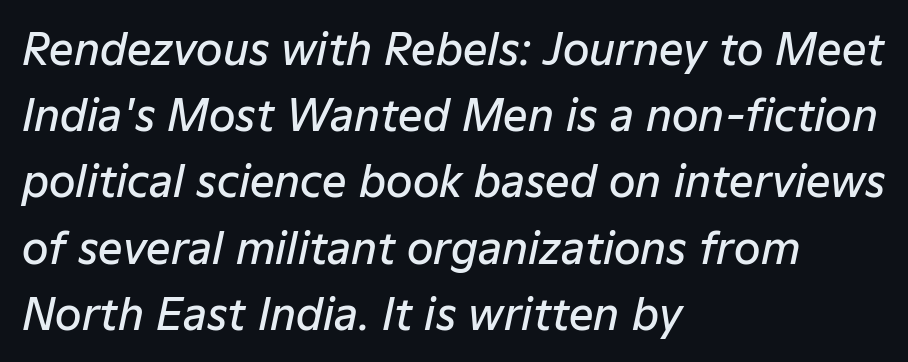
{"italic": "yes", "lean": "right", "slant_degrees": 12, "bold": "semi", "weight": "semibold", "width": "normal", "stroke_contrast": "low", "x_height": "medium", "monospaced": "no", "underline": "no", "align": "left", "line_spacing": "normal", "line_spacing_ratio": 1.54, "letter_spacing": "normal", "letter_spacing_em": 0.0, "glyph_px": 43}
